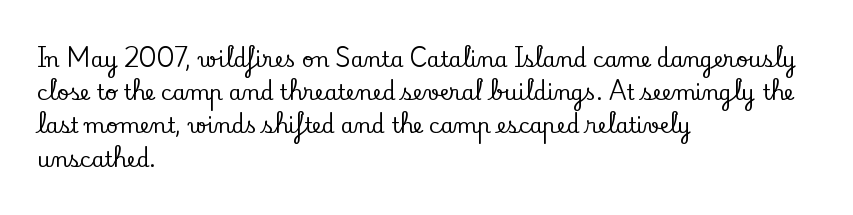
The image shows 21 px text type, upright; set left-aligned, normal line spacing (1.58x), normal letter spacing, not underlined.
